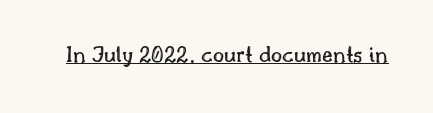
The image shows 24 px text type, upright; set normal letter spacing, underlined.
